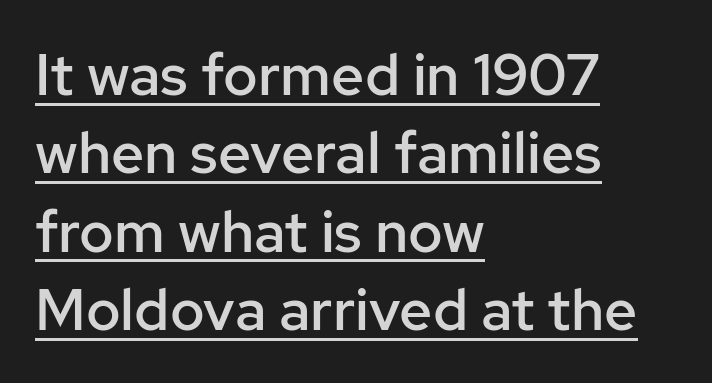
The image shows 58 px semibold sans-serif type, upright; set left-aligned, normal line spacing (1.35x), normal letter spacing, underlined; low stroke contrast and a medium x-height.
